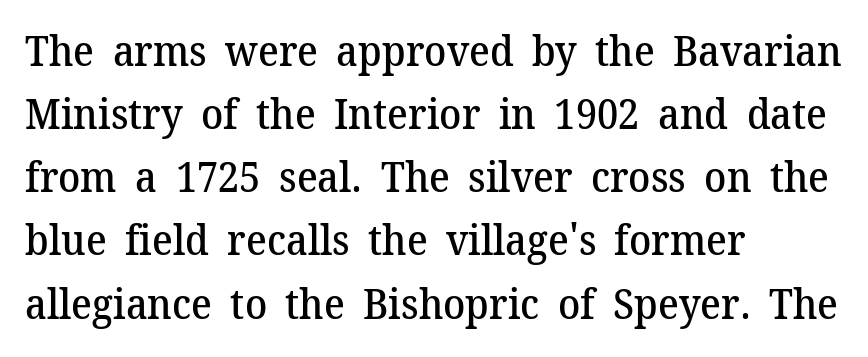
Q: Is the text bold? A: Semi-bold.
Q: Is the text italic (slanted)? A: No, it is upright.
Q: Is the typeface a serif or a sans-serif typeface? A: Serif.
Q: Is the text underlined? A: No.
Q: How is the paragraph aligned? A: Left-aligned.
Q: Is the spacing between letters normal or unusually wide? A: Normal.
Q: Is the spacing between lines tight, normal or loose? A: Normal.
Q: Width (condensed, normal, or wide)? A: Normal.
Q: Stroke contrast? A: Medium.
Q: x-height? A: Medium.
Q: Monospaced? A: No.
